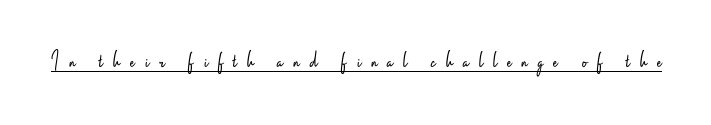
{"bold": "no", "underline": "yes", "letter_spacing": "wide", "letter_spacing_em": 0.42, "glyph_px": 24}
